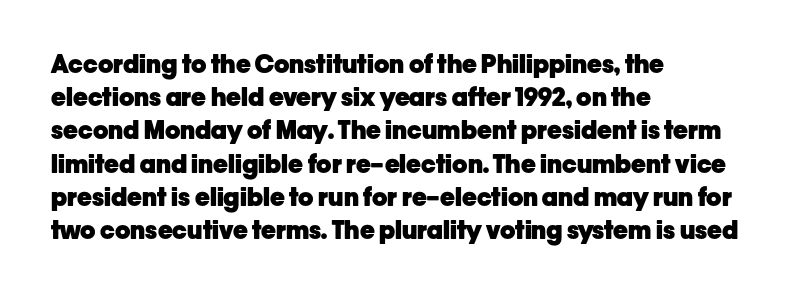
{"italic": "no", "bold": "yes", "underline": "no", "align": "left", "line_spacing": "normal", "line_spacing_ratio": 1.33, "letter_spacing": "normal", "letter_spacing_em": 0.0, "glyph_px": 25}
